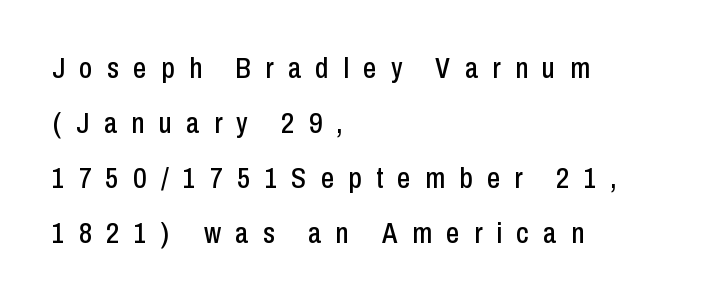
The image shows 29 px condensed sans-serif type, upright; set left-aligned, loose line spacing (1.9x), unusually wide letter spacing (+0.5 em), not underlined; low stroke contrast and a medium x-height.
